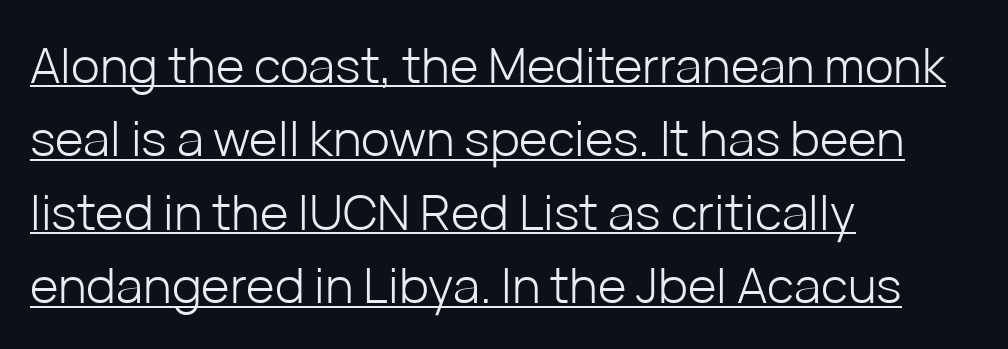
The image shows 49 px light sans-serif type, upright; set left-aligned, normal line spacing (1.5x), normal letter spacing, underlined; low stroke contrast and a medium x-height.
